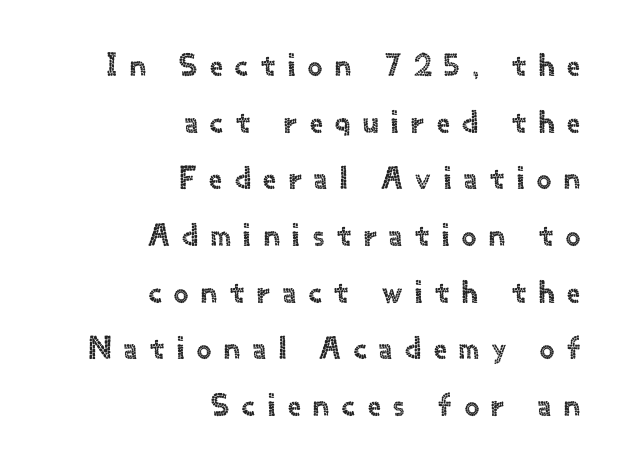
Q: Is the text italic (slanted)? A: No, it is upright.
Q: Is the typeface a serif or a sans-serif typeface? A: Sans-serif.
Q: Is the text underlined? A: No.
Q: How is the paragraph aligned? A: Right-aligned.
Q: Is the spacing between letters normal or unusually wide? A: Unusually wide.
Q: Width (condensed, normal, or wide)? A: Normal.
Q: x-height? A: Small.
Q: Monospaced? A: No.
